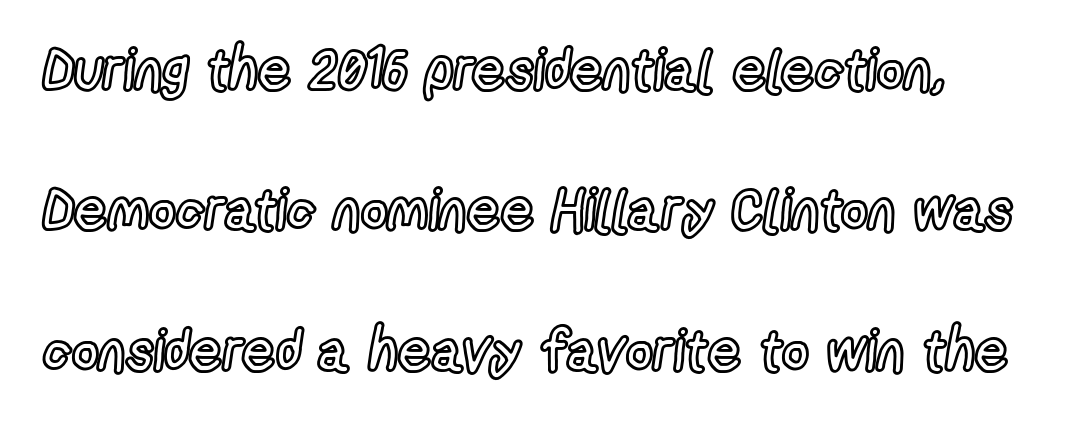
The specimen omits any rule beneath the text block's lines. The type is set solid horizontally, with unmodified tracking. Notice how the passage keeps a crisp vertical edge on the left only.
